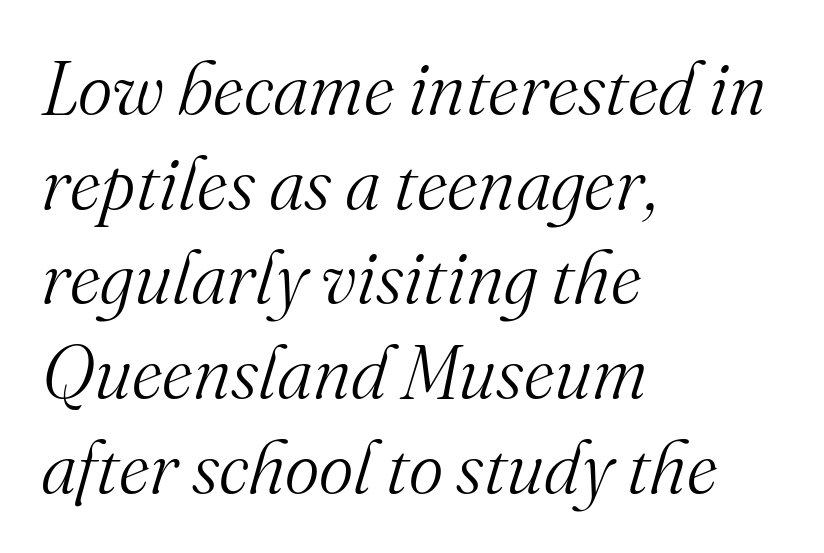
The image shows 74 px light serif type, italic (leaning right); set left-aligned, normal line spacing (1.28x), normal letter spacing, not underlined; medium stroke contrast and a small x-height.
